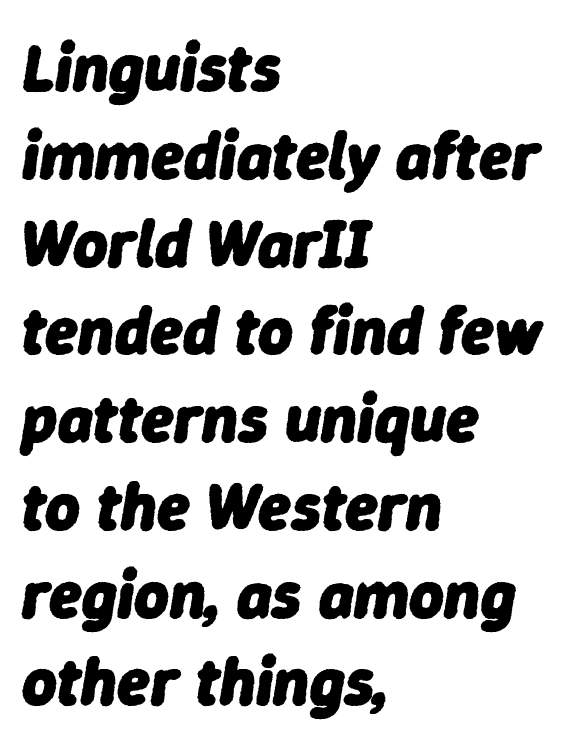
{"italic": "yes", "lean": "right", "slant_degrees": 9, "bold": "yes", "weight": "heavy", "width": "normal", "stroke_contrast": "low", "x_height": "medium", "monospaced": "no", "underline": "no", "align": "left", "line_spacing": "normal", "line_spacing_ratio": 1.31, "letter_spacing": "normal", "letter_spacing_em": 0.0, "glyph_px": 67}
